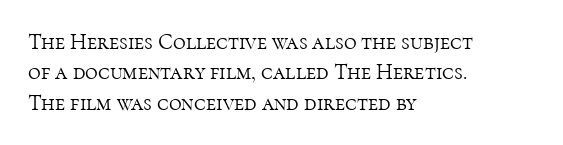
Q: Is the text bold? A: No.
Q: Is the text italic (slanted)? A: No, it is upright.
Q: Is the text underlined? A: No.
Q: How is the paragraph aligned? A: Left-aligned.
Q: Is the spacing between letters normal or unusually wide? A: Normal.
Q: Is the spacing between lines tight, normal or loose? A: Normal.
